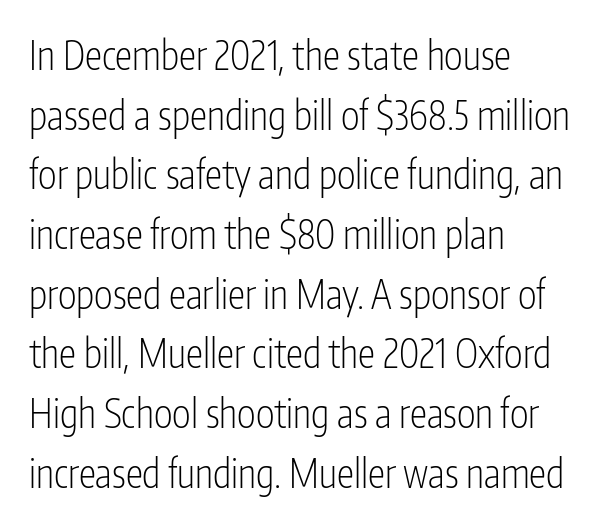
Q: Is the text bold? A: No.
Q: Is the text italic (slanted)? A: No, it is upright.
Q: Is the typeface a serif or a sans-serif typeface? A: Sans-serif.
Q: Is the text underlined? A: No.
Q: How is the paragraph aligned? A: Left-aligned.
Q: Is the spacing between letters normal or unusually wide? A: Normal.
Q: Is the spacing between lines tight, normal or loose? A: Normal.
Q: Width (condensed, normal, or wide)? A: Condensed.
Q: Stroke contrast? A: Low.
Q: x-height? A: Medium.
Q: Monospaced? A: No.
